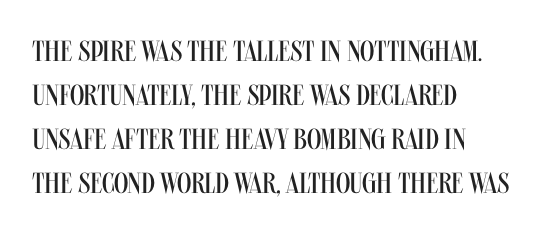
{"serif": "no", "italic": "no", "bold": "no", "weight": "regular", "width": "condensed", "stroke_contrast": "medium", "x_height": "large", "monospaced": "no", "underline": "no", "align": "left", "line_spacing": "normal", "line_spacing_ratio": 1.52, "letter_spacing": "normal", "letter_spacing_em": 0.0, "glyph_px": 29}
